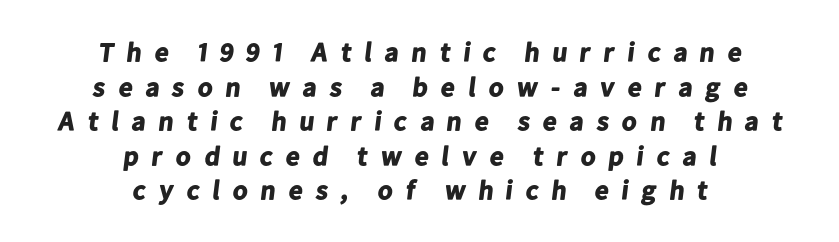
The foot of each line stays bare and open. Glyph-to-glyph distance is far greater than everyday printed text. Reading down the block, each line starts at a different indent, mirrored at its end. Compared with an ordinary text face, these strokes are far heavier — a full bold. One glance says typical: line gaps are just what's usual.
